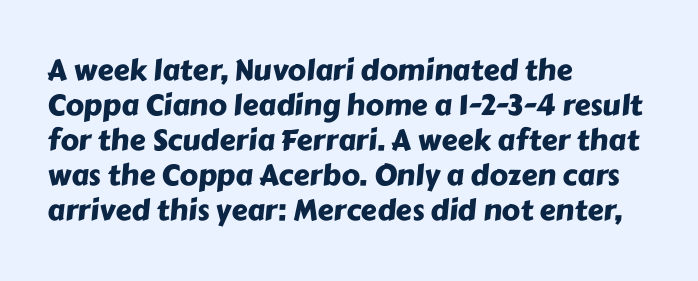
Caption: multi-line text, flush left, ragged right. Characters follow at the spacing the type designer built in. Type style note: lacks serifs. The passage shown is typed in a proportional face where columns would drift. Only glyphs here, with clear space below each row.
